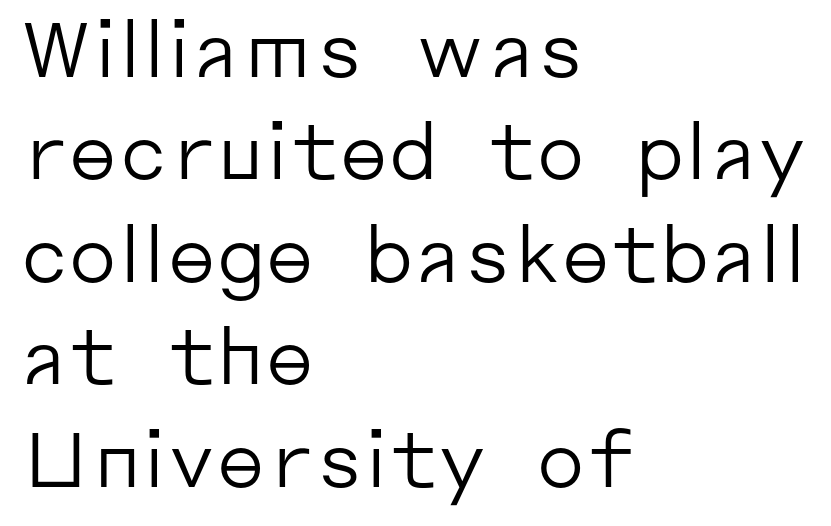
{"serif": "no", "italic": "no", "bold": "no", "weight": "regular", "width": "normal", "stroke_contrast": "low", "x_height": "medium", "monospaced": "no", "underline": "no", "align": "left", "line_spacing": "normal", "line_spacing_ratio": 1.33, "letter_spacing": "normal", "letter_spacing_em": 0.0, "glyph_px": 77}
